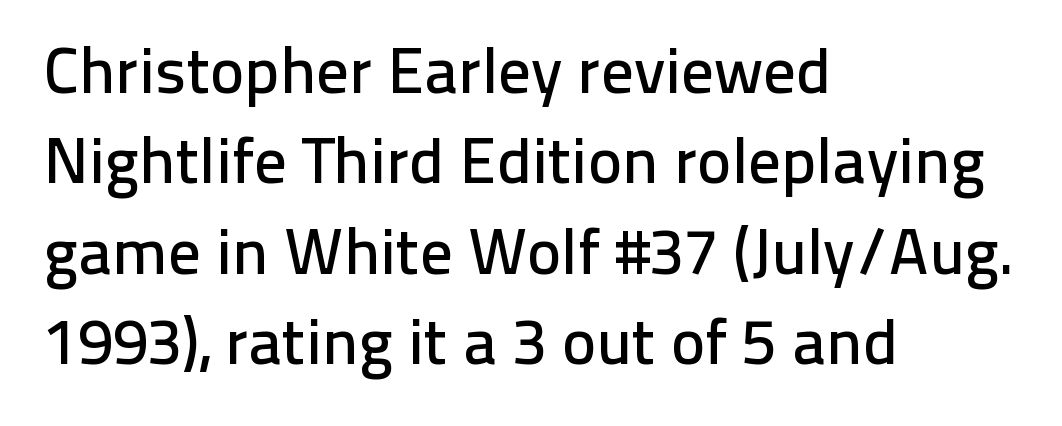
{"serif": "no", "italic": "no", "width": "normal", "stroke_contrast": "low", "x_height": "medium", "monospaced": "no", "underline": "no", "align": "left", "line_spacing": "normal", "line_spacing_ratio": 1.39, "letter_spacing": "normal", "letter_spacing_em": 0.0, "glyph_px": 65}
